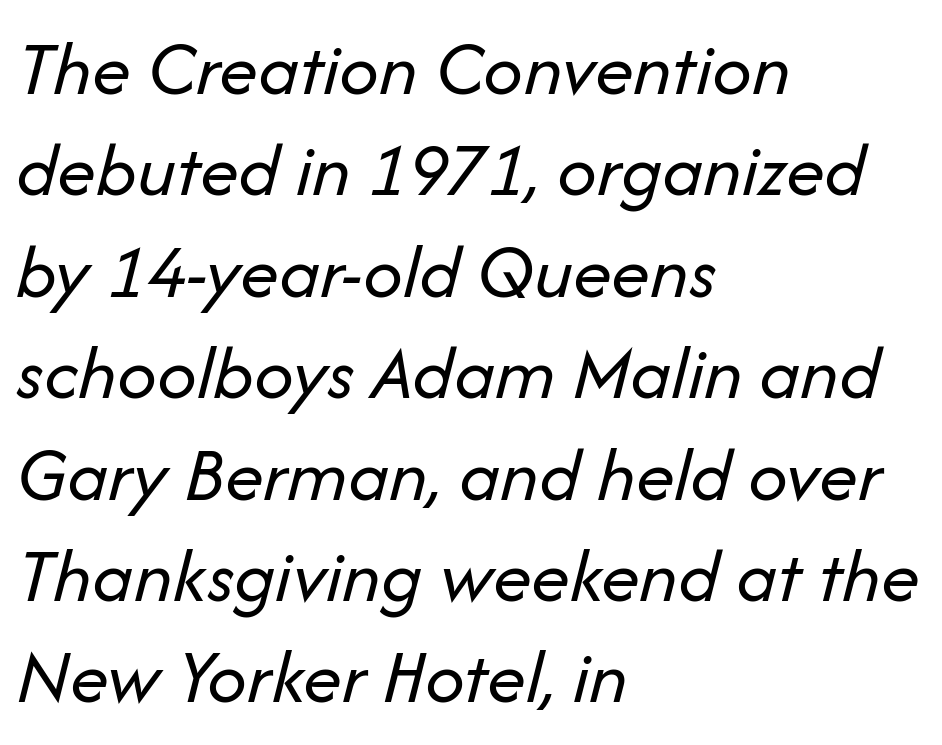
Has an underline been added? It has not. A typesetter would call this proportional, since set widths differ per character. Spacing between characters is what you'd get straight out of the box. Layout note: lines flush left.
